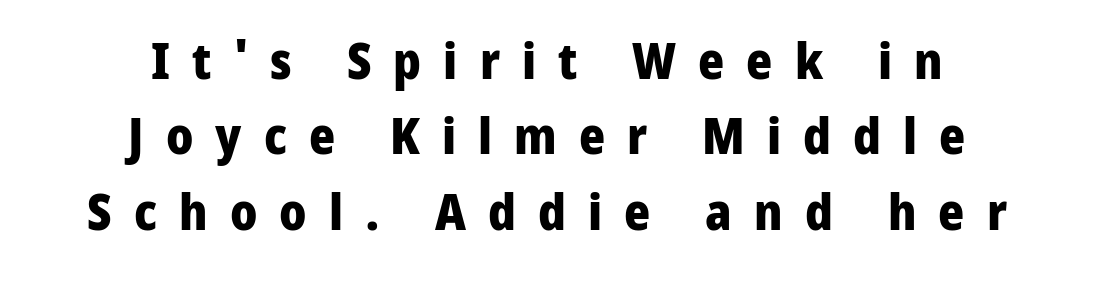
{"serif": "no", "italic": "no", "bold": "yes", "weight": "heavy", "width": "normal", "stroke_contrast": "low", "x_height": "medium", "monospaced": "no", "underline": "no", "align": "center", "line_spacing": "normal", "line_spacing_ratio": 1.51, "letter_spacing": "wide", "letter_spacing_em": 0.44, "glyph_px": 50}
